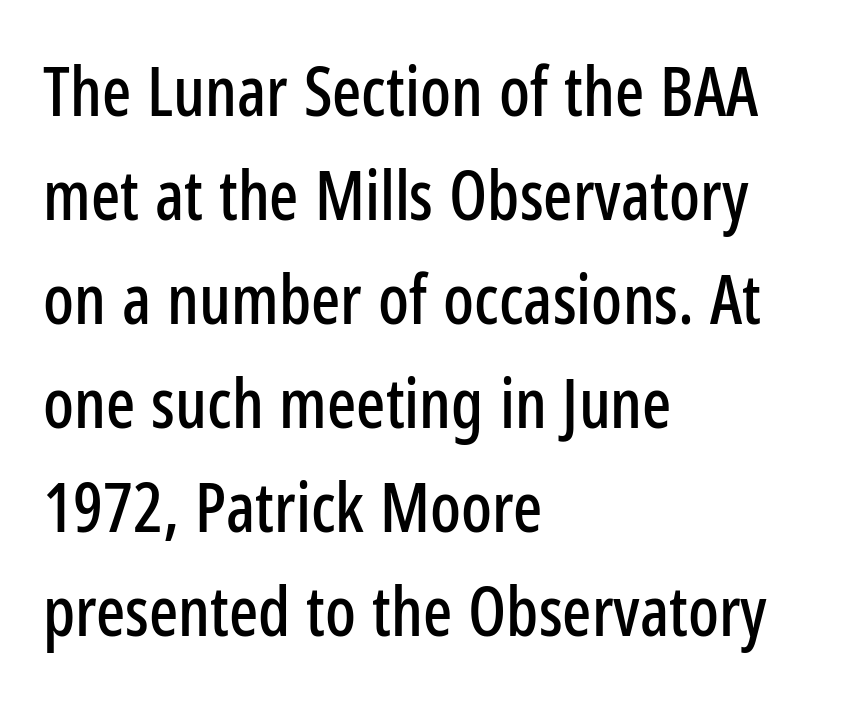
Q: Is the text italic (slanted)? A: No, it is upright.
Q: Is the typeface a serif or a sans-serif typeface? A: Sans-serif.
Q: Is the text underlined? A: No.
Q: How is the paragraph aligned? A: Left-aligned.
Q: Is the spacing between letters normal or unusually wide? A: Normal.
Q: Is the spacing between lines tight, normal or loose? A: Normal.
Q: Width (condensed, normal, or wide)? A: Condensed.
Q: Stroke contrast? A: Low.
Q: x-height? A: Medium.
Q: Monospaced? A: No.
